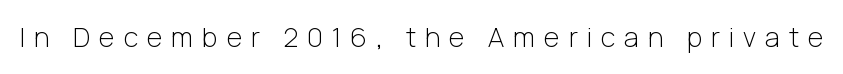
Q: Is the text bold? A: No.
Q: Is the text italic (slanted)? A: No, it is upright.
Q: Is the text underlined? A: No.
Q: Is the spacing between letters normal or unusually wide? A: Unusually wide.
